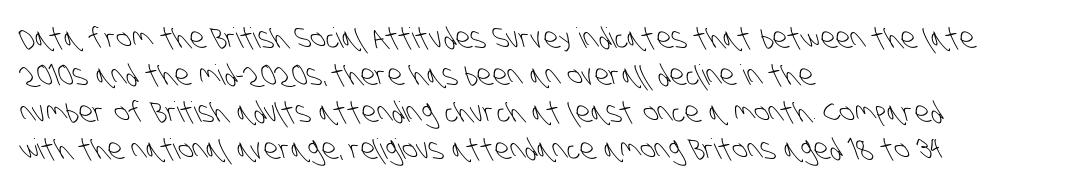
The cut favours lightness, reaching ordinary text weight at its darkest. Rule under the text: the space is simply empty. Short note: letters normally spaced. Do the characters align in a grid? No, the font is proportional. The glyphs in this specimen are sans serif.
